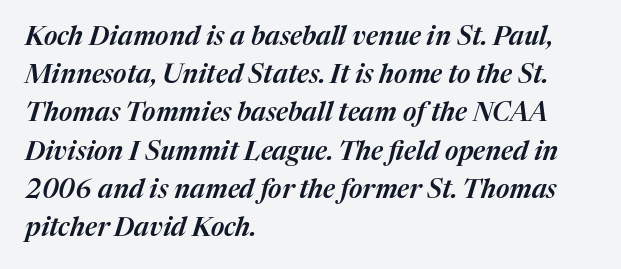
{"italic": "yes", "lean": "right", "slant_degrees": 17, "underline": "no", "align": "left", "line_spacing": "normal", "line_spacing_ratio": 1.47, "letter_spacing": "normal", "letter_spacing_em": 0.0, "glyph_px": 26}
